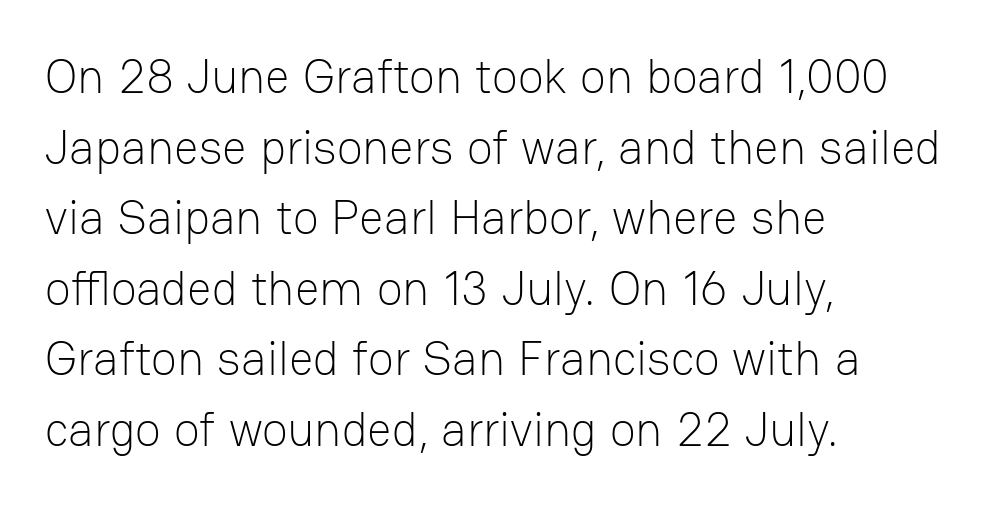
The block of text has a typical density, with ordinary space between rows. The strokes are not fattened; the text isn't bold. Each word holds together tightly as a unit, with standard inter-letter gaps. Spacing verdict: proportional, widths tailored to each character. A bare baseline throughout the passage. No italicization has been applied; the sample stays upright.
